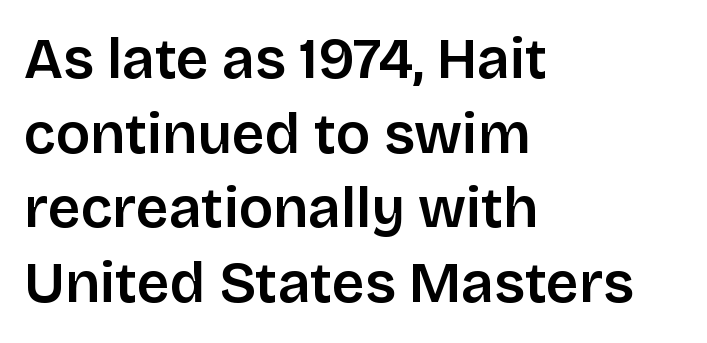
{"serif": "no", "italic": "no", "width": "normal", "stroke_contrast": "low", "x_height": "large", "monospaced": "no", "underline": "no", "align": "left", "line_spacing": "normal", "line_spacing_ratio": 1.31, "letter_spacing": "normal", "letter_spacing_em": 0.0, "glyph_px": 57}
